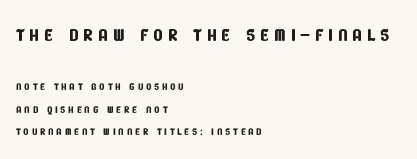
{"underline": "no", "align": "left", "line_spacing": "normal", "line_spacing_ratio": 1.61, "larger_block": "first", "size_ratio": 1.79, "glyph_px": 25}
